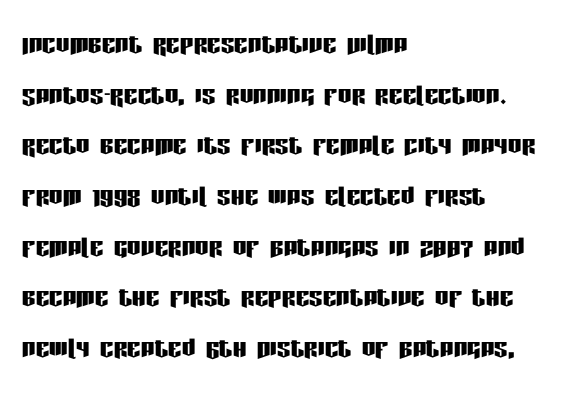
Line starts are locked; line ends wander. A typesetter would label this face a sans. Varying glyph widths throughout — classic text-font behaviour. Any mark beneath the type? The region is blank. Posture: vertical.
